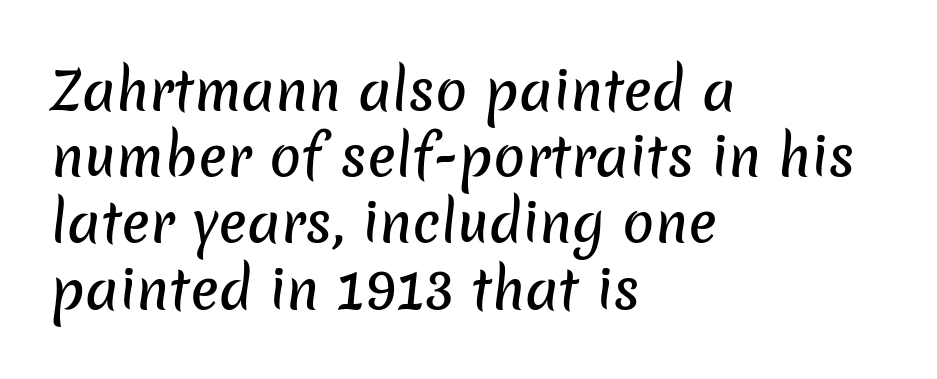
The image shows 53 px sans-serif type; set left-aligned, normal line spacing (1.25x), normal letter spacing, not underlined; low stroke contrast and a medium x-height.
